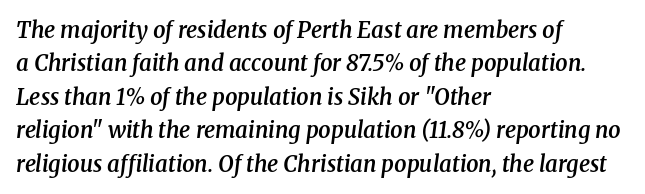
The image shows 22 px text type, italic (leaning right); set left-aligned, normal line spacing (1.52x), normal letter spacing, not underlined.
